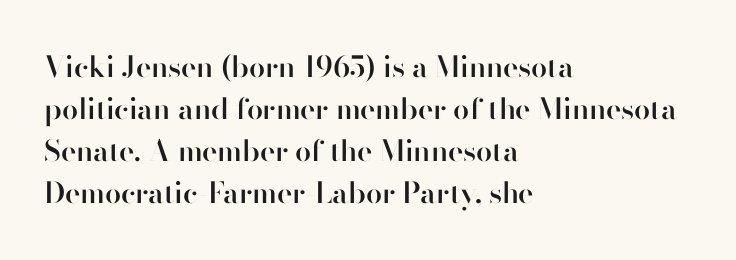
Teacher's note: observe the even left margin — that is flush-left alignment. The face used here is proportionally spaced, like ordinary book or web type. The passage shown stacks its lines at a standard gap. The letterforms sit shoulder to shoulder at normal distance. Does the type have serifs? No, each stem ends abruptly. Compared with an ordinary text face, these strokes are moderately heavier — a semibold.
